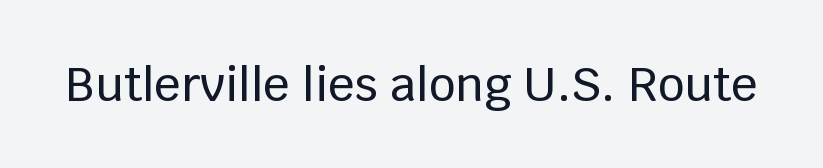
The image shows 47 px sans-serif type, upright; set normal letter spacing, not underlined; low stroke contrast and a large x-height.
